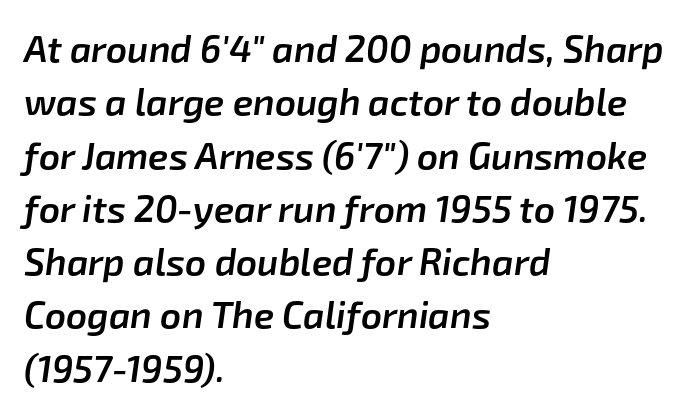
The image shows 37 px semibold type, italic (leaning right); set left-aligned, normal line spacing (1.44x), normal letter spacing, not underlined; low stroke contrast and a medium x-height.
